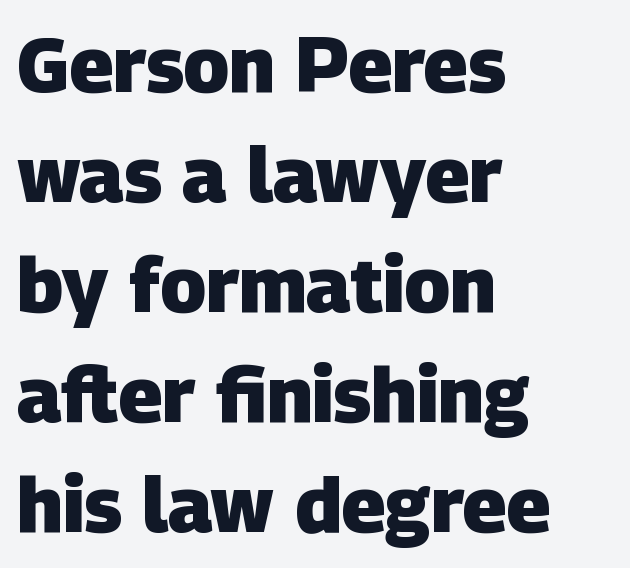
The image shows 77 px heavy sans-serif type; set left-aligned, normal line spacing (1.43x), normal letter spacing, not underlined; low stroke contrast and a large x-height.
